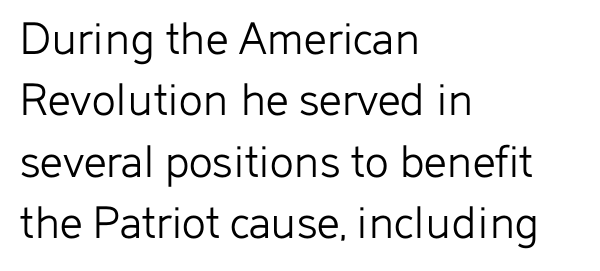
{"serif": "no", "italic": "no", "bold": "no", "weight": "light", "width": "normal", "stroke_contrast": "low", "x_height": "medium", "monospaced": "no", "underline": "no", "align": "left", "line_spacing_ratio": 1.23, "letter_spacing": "normal", "letter_spacing_em": 0.0, "glyph_px": 50}
